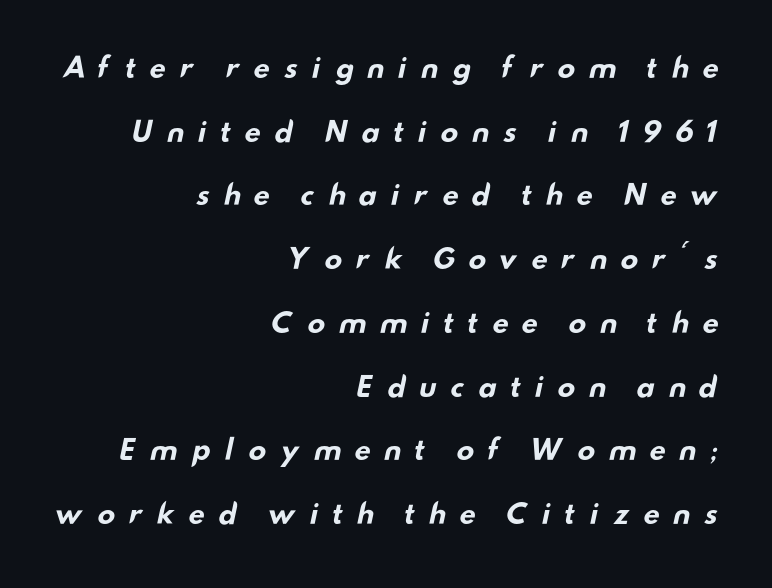
{"bold": "yes", "underline": "no", "align": "right", "line_spacing": "loose", "line_spacing_ratio": 2.36, "letter_spacing": "wide", "letter_spacing_em": 0.45, "glyph_px": 27}
